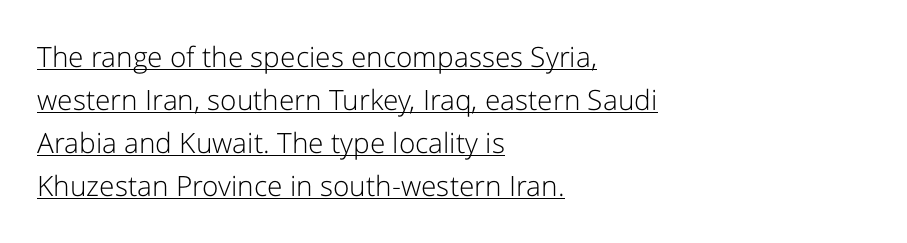
The image shows 28 px light sans-serif type, upright; set left-aligned, normal line spacing (1.54x), normal letter spacing, underlined; low stroke contrast and a medium x-height.
